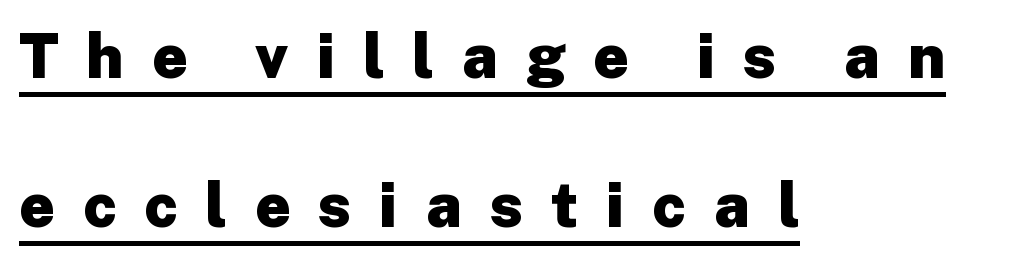
Q: Is the text bold? A: Yes.
Q: Is the text italic (slanted)? A: No, it is upright.
Q: Is the typeface a serif or a sans-serif typeface? A: Sans-serif.
Q: Is the text underlined? A: Yes.
Q: How is the paragraph aligned? A: Left-aligned.
Q: Is the spacing between letters normal or unusually wide? A: Unusually wide.
Q: Is the spacing between lines tight, normal or loose? A: Loose.
Q: Width (condensed, normal, or wide)? A: Normal.
Q: Stroke contrast? A: Low.
Q: x-height? A: Medium.
Q: Monospaced? A: No.
